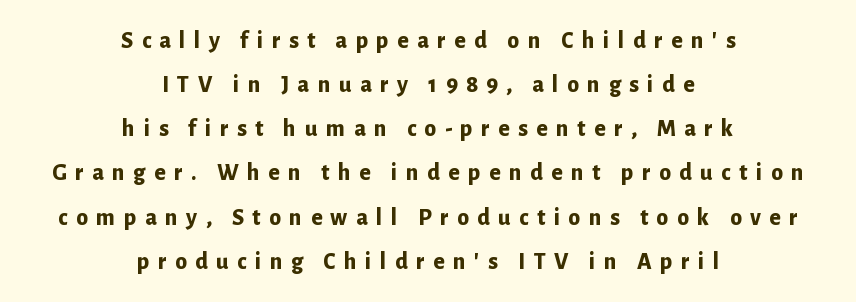
Q: Is the text bold? A: Yes.
Q: Is the text italic (slanted)? A: No, it is upright.
Q: Is the text underlined? A: No.
Q: How is the paragraph aligned? A: Centered.
Q: Is the spacing between letters normal or unusually wide? A: Unusually wide.
